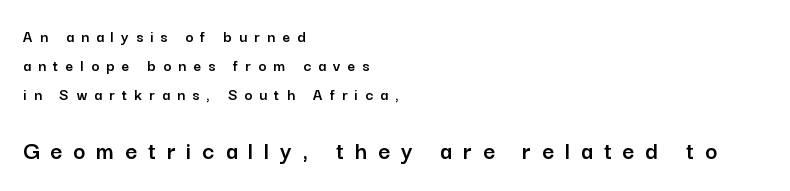
The image shows 26 px text type, upright; set left-aligned, line spacing 1.71x, unusually wide letter spacing (+0.42 em), not underlined; the second (bottom) block is 1.53x larger.
